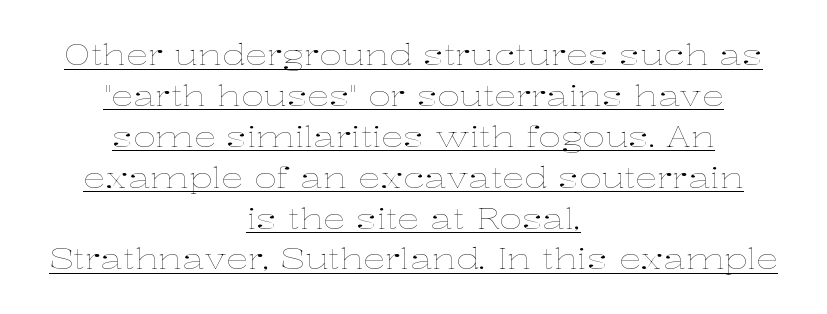
The image shows 28 px thin, wide type, upright; set centered, normal line spacing (1.46x), normal letter spacing, underlined; low stroke contrast and a medium x-height.
